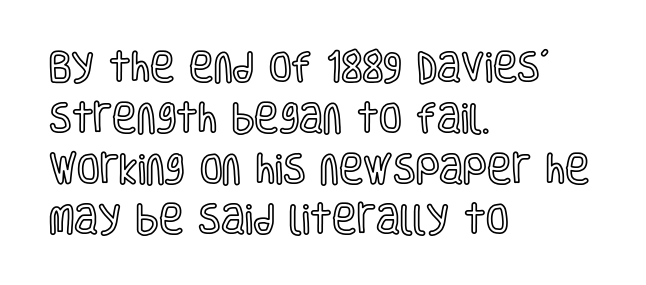
Q: Is the text italic (slanted)? A: No, it is upright.
Q: Is the text underlined? A: No.
Q: How is the paragraph aligned? A: Left-aligned.
Q: Is the spacing between letters normal or unusually wide? A: Normal.
Q: Is the spacing between lines tight, normal or loose? A: Normal.
Q: Width (condensed, normal, or wide)? A: Condensed.
Q: x-height? A: Large.
Q: Monospaced? A: No.
